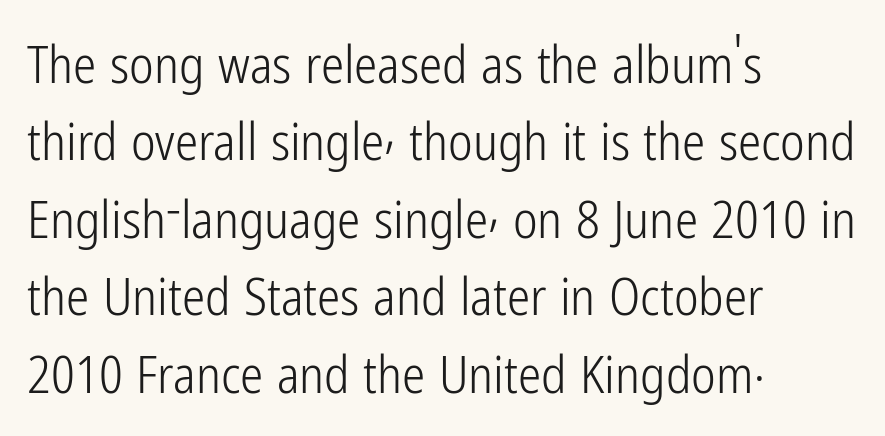
The image shows 52 px light, condensed sans-serif type, upright; set left-aligned, normal line spacing (1.49x), normal letter spacing, not underlined; low stroke contrast and a medium x-height.
